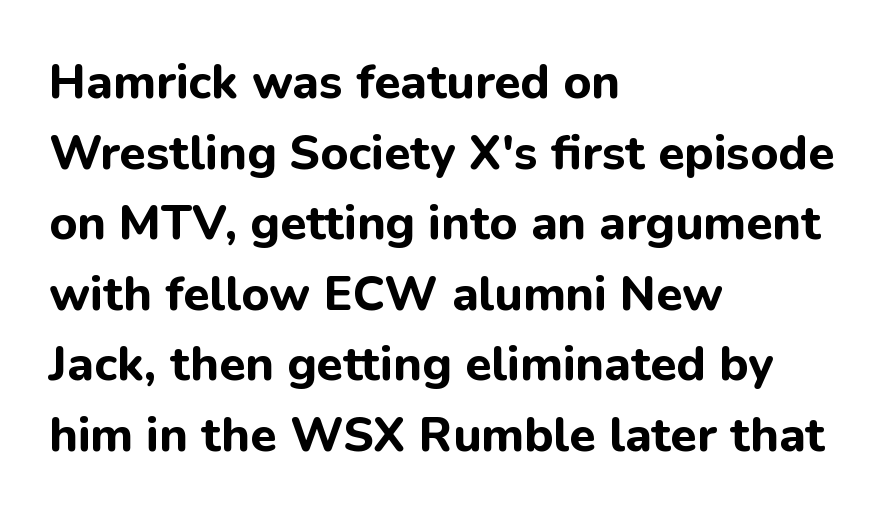
The image shows 48 px bold sans-serif type, upright; set left-aligned, normal line spacing (1.47x), normal letter spacing, not underlined; low stroke contrast and a medium x-height.
